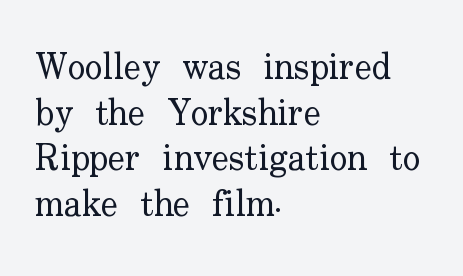
Decoration check: the copy has no underline. Characters follow at the spacing the type designer built in. If you drew a ruler down the left edge, every line would touch it. Summary of weight: not heavy and not bold. Designer's note — italics off, roman on.
